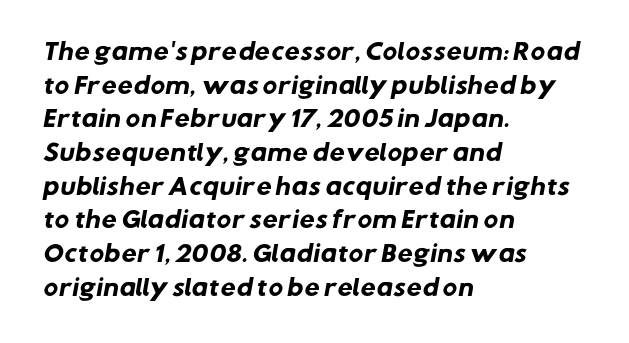
Is the type bold? Yes — the strokes are clearly thick and heavy. Horizontal alignment here is leftward, the default for most running prose. Caption: standard tracking, unaltered. Does the leading feel generous? No, just average. The glyphs are unaccompanied by any horizontal stroke below them.
